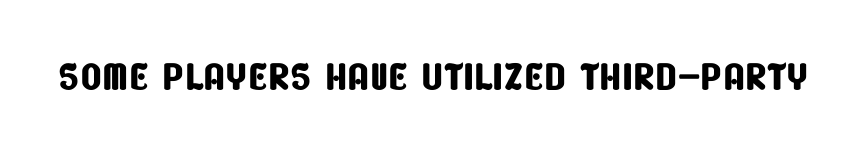
{"serif": "no", "width": "condensed", "stroke_contrast": "low", "x_height": "large", "monospaced": "no", "underline": "no", "letter_spacing": "normal", "letter_spacing_em": 0.0, "glyph_px": 56}
